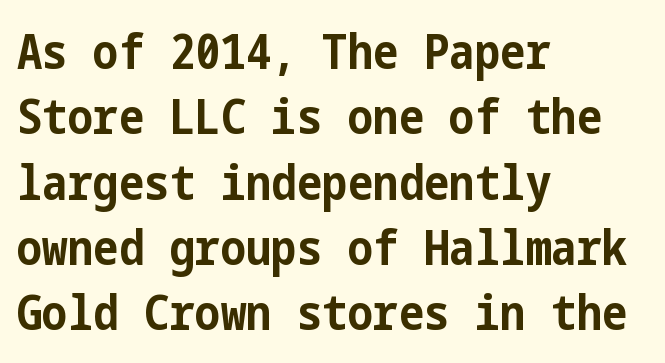
Q: Is the text bold? A: Yes.
Q: Is the text italic (slanted)? A: No, it is upright.
Q: Is the typeface a serif or a sans-serif typeface? A: Sans-serif.
Q: Is the text underlined? A: No.
Q: How is the paragraph aligned? A: Left-aligned.
Q: Is the spacing between letters normal or unusually wide? A: Normal.
Q: Is the spacing between lines tight, normal or loose? A: Normal.
Q: Width (condensed, normal, or wide)? A: Condensed.
Q: Stroke contrast? A: Low.
Q: x-height? A: Medium.
